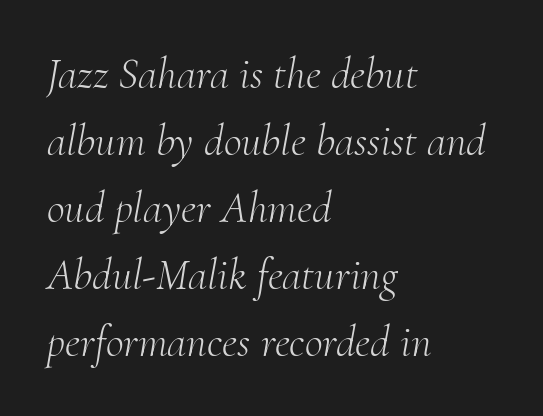
The image shows 44 px light serif type, italic (leaning right); set left-aligned, normal line spacing (1.52x), normal letter spacing, not underlined; medium stroke contrast and a small x-height.
